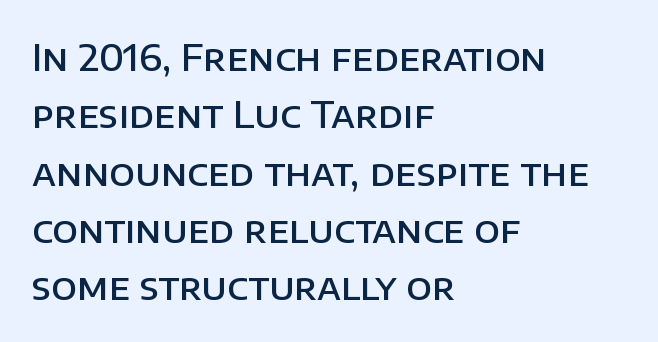
{"serif": "no", "italic": "no", "bold": "semi", "weight": "semibold", "width": "normal", "stroke_contrast": "low", "x_height": "large", "monospaced": "no", "underline": "no", "align": "left", "line_spacing": "normal", "line_spacing_ratio": 1.55, "letter_spacing": "normal", "letter_spacing_em": 0.0, "glyph_px": 37}
